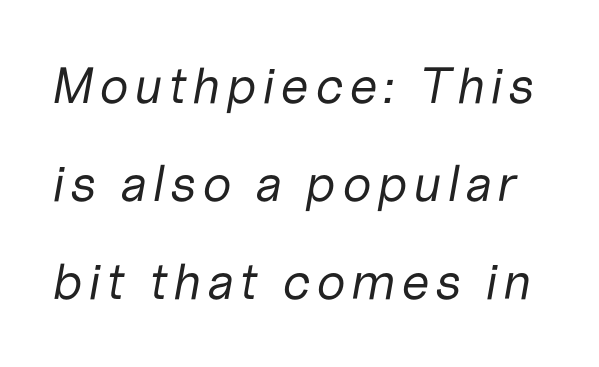
Q: Is the text bold? A: No.
Q: Is the text italic (slanted)? A: Yes, it leans right by about 10 degrees.
Q: Is the text underlined? A: No.
Q: Is the spacing between lines tight, normal or loose? A: Loose.
Q: Width (condensed, normal, or wide)? A: Normal.
Q: Stroke contrast? A: Low.
Q: x-height? A: Medium.
Q: Monospaced? A: No.
